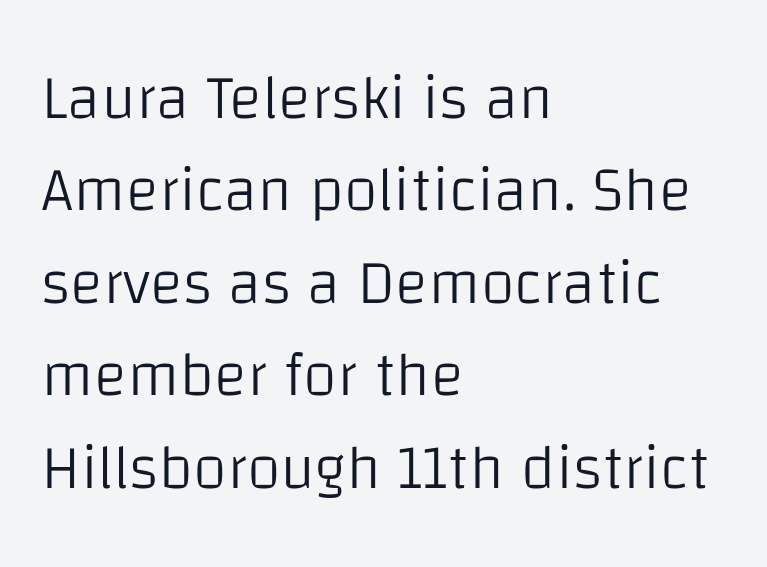
The letters sit at their default tracking, neither squeezed nor spread. Designer's note — italics off, roman on. Does the leading feel generous? No, just average. The passage shown is typed in a proportional face where columns would drift. The cut favours lightness, reaching ordinary text weight at its darkest.
